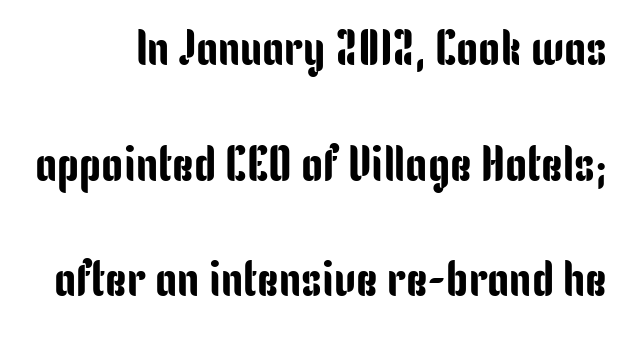
The image shows 49 px condensed sans-serif type, upright; set loose line spacing (2.36x), normal letter spacing, not underlined; low stroke contrast and a medium x-height.
